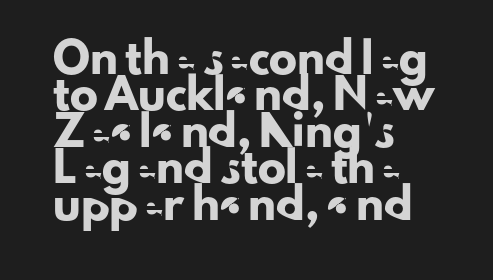
The paragraph shown leans on its left margin. Note: no serifs on the glyphs. Compared with typical body copy, the letter spacing here is the same. Each letter keeps its own natural width here, so spacing adapts to shape.
